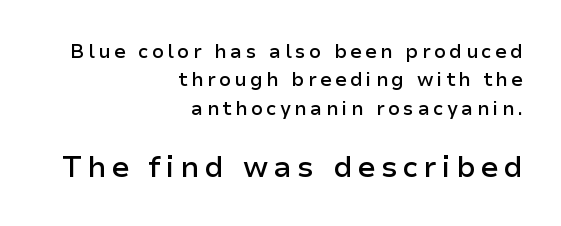
These lines were composed using upright roman letters. The lower block of text is set noticeably larger than the block above it. Looks like regular typesetting: each glyph gets only the width it needs. Decoration check: the copy has no underline. Type style note: lacks serifs. Stroke thickness is moderately raised; the sample reads as semibold.
